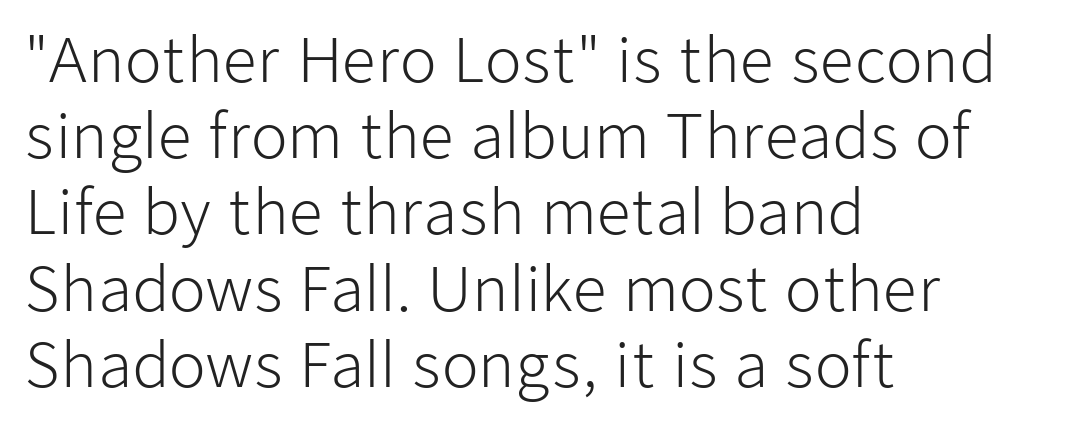
The letterforms sit shoulder to shoulder at normal distance. Regular leading. Ordinary non-slanted type is in use. Horizontal alignment here is leftward, the default for most running prose.
